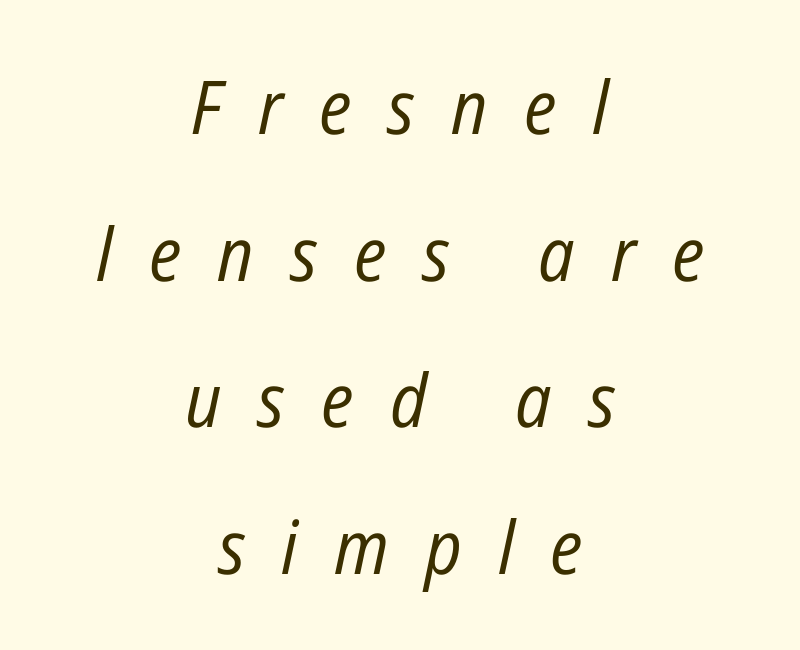
Q: Is the text bold? A: No.
Q: Is the text italic (slanted)? A: Yes, it leans right by about 12 degrees.
Q: Is the text underlined? A: No.
Q: How is the paragraph aligned? A: Centered.
Q: Is the spacing between letters normal or unusually wide? A: Unusually wide.
Q: Is the spacing between lines tight, normal or loose? A: Loose.
Q: Width (condensed, normal, or wide)? A: Condensed.
Q: Stroke contrast? A: Low.
Q: x-height? A: Medium.
Q: Monospaced? A: No.
